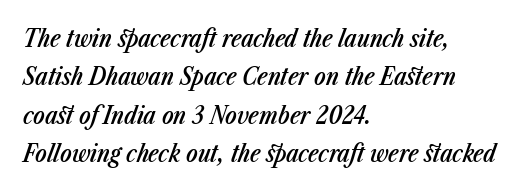
{"italic": "yes", "lean": "right", "slant_degrees": 23, "bold": "semi", "underline": "no", "align": "left", "line_spacing": "normal", "line_spacing_ratio": 1.6, "letter_spacing": "normal", "letter_spacing_em": 0.0, "glyph_px": 24}
